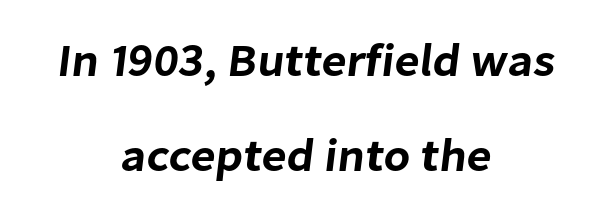
{"serif": "no", "width": "normal", "stroke_contrast": "low", "x_height": "medium", "monospaced": "no", "underline": "no", "align": "center", "line_spacing": "loose", "line_spacing_ratio": 2.06, "letter_spacing": "normal", "letter_spacing_em": 0.0, "glyph_px": 46}
